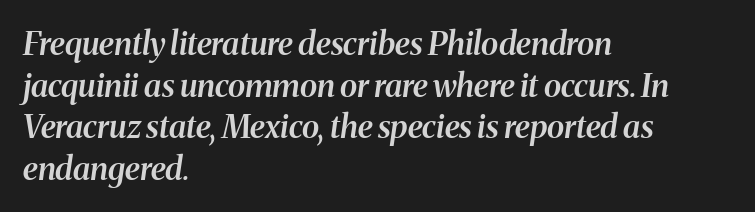
The image shows 32 px semibold serif type, italic (leaning right); set left-aligned, normal line spacing (1.3x), normal letter spacing, not underlined; medium stroke contrast and a medium x-height.
